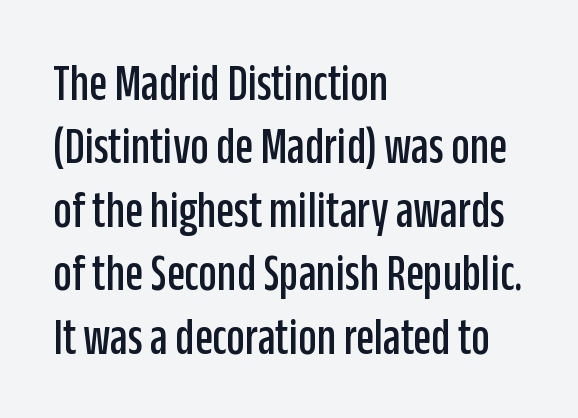
The image shows 52 px condensed sans-serif type, upright; set left-aligned, line spacing 1.22x, normal letter spacing, not underlined; low stroke contrast and a large x-height.
